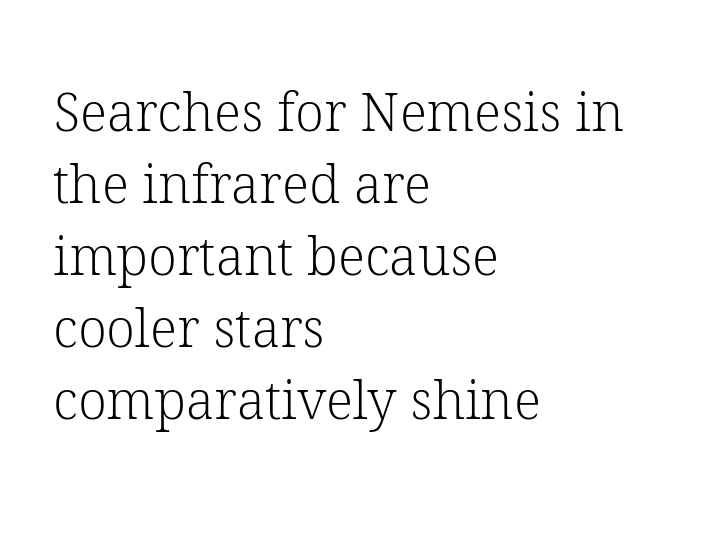
The face used here is proportionally spaced, like ordinary book or web type. The passage is arranged the way most books set body copy — flush left. On a weight scale, this lands at 450 or below. The gaps between neighbouring characters are ordinary and unremarkable. Italic: no, the glyphs are upright roman.
